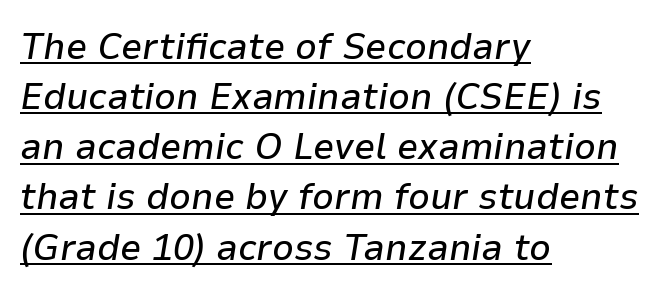
Each letter keeps its own natural width here, so spacing adapts to shape. Is the letter spacing exaggerated? No — it looks like the ordinary default. Somebody hit Ctrl+U on this one — the words are underlined. The leading is moderate, giving the passage an even texture.
